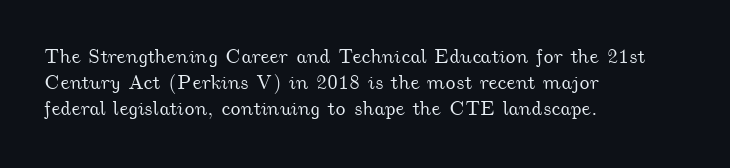
{"underline": "no", "align": "left", "line_spacing": "normal", "line_spacing_ratio": 1.31, "letter_spacing": "normal", "letter_spacing_em": 0.0, "glyph_px": 20}
